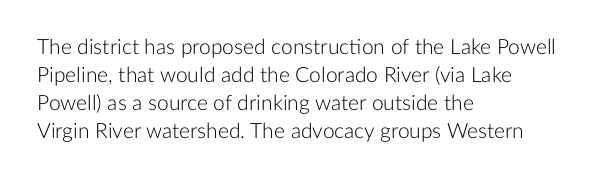
Visually the block forms a straight wall on the left and a jagged coastline on the right. Style check: upright. Bold? No — there's no thickening of the strokes. Notice how descenders clear the ascenders below comfortably — that's standard leading. Each word holds together tightly as a unit, with standard inter-letter gaps.
